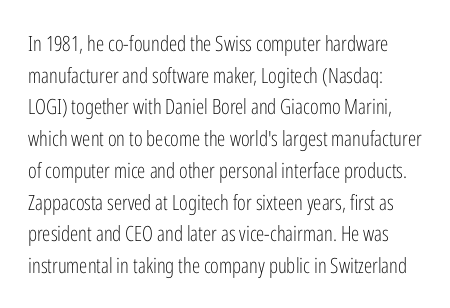
Rule under the text: the space is simply empty. Heaviness? Minimal to ordinary, like unemphasized prose. The type sits square on the baseline with zero lean. Glyph-to-glyph distance matches everyday printed text. Compared with typical paragraphs, the rows here are spaced about the same.
